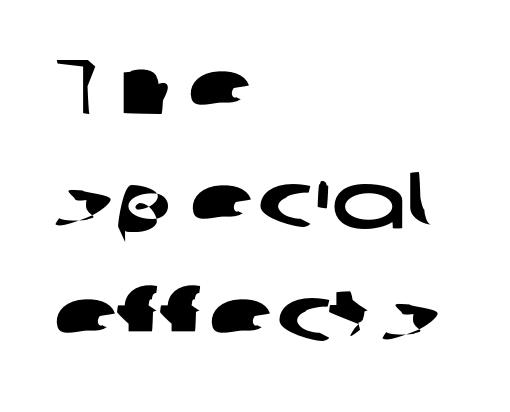
Q: Is the typeface a serif or a sans-serif typeface? A: Sans-serif.
Q: Is the text underlined? A: No.
Q: How is the paragraph aligned? A: Left-aligned.
Q: Is the spacing between letters normal or unusually wide? A: Normal.
Q: Is the spacing between lines tight, normal or loose? A: Normal.
Q: Width (condensed, normal, or wide)? A: Wide.
Q: Stroke contrast? A: Low.
Q: x-height? A: Medium.
Q: Monospaced? A: No.
